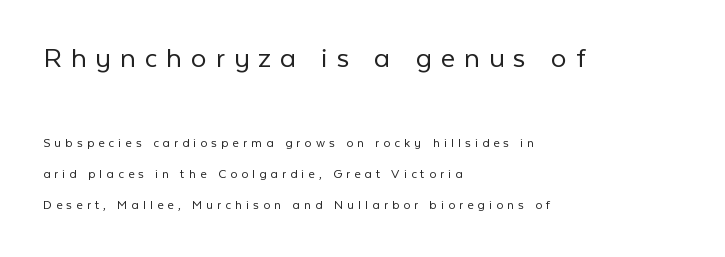
{"serif": "no", "italic": "no", "bold": "no", "weight": "light", "width": "normal", "stroke_contrast": "low", "x_height": "medium", "monospaced": "no", "underline": "no", "align": "left", "line_spacing": "loose", "line_spacing_ratio": 2.21, "letter_spacing": "wide", "letter_spacing_em": 0.29, "larger_block": "first", "size_ratio": 2.21, "glyph_px": 31}
